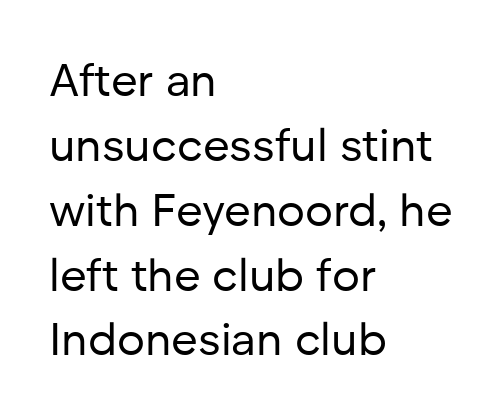
{"serif": "no", "italic": "no", "bold": "no", "weight": "regular", "width": "normal", "stroke_contrast": "low", "x_height": "medium", "monospaced": "no", "underline": "no", "align": "left", "line_spacing": "normal", "line_spacing_ratio": 1.41, "letter_spacing": "normal", "letter_spacing_em": 0.0, "glyph_px": 46}
